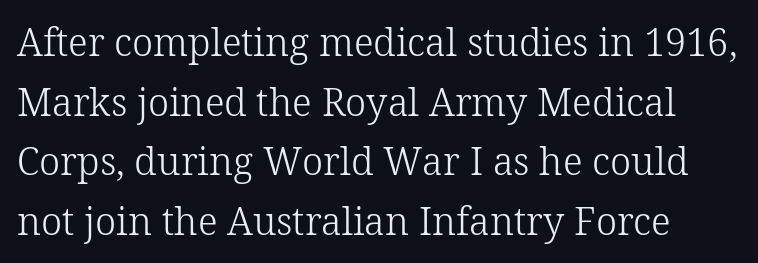
{"serif": "yes", "italic": "no", "bold": "no", "weight": "light", "width": "normal", "stroke_contrast": "low", "x_height": "medium", "monospaced": "no", "underline": "no", "line_spacing": "normal", "line_spacing_ratio": 1.57, "letter_spacing": "normal", "letter_spacing_em": 0.0, "glyph_px": 38}
